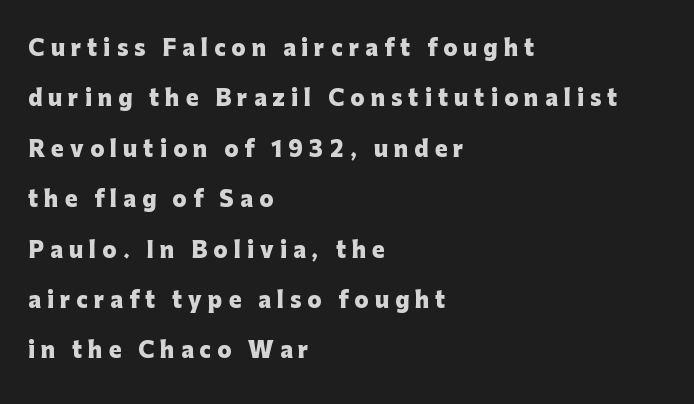
Q: Is the text bold? A: Yes.
Q: Is the text italic (slanted)? A: No, it is upright.
Q: Is the text underlined? A: No.
Q: How is the paragraph aligned? A: Left-aligned.
Q: Is the spacing between letters normal or unusually wide? A: Unusually wide.
Q: Is the spacing between lines tight, normal or loose? A: Loose.
